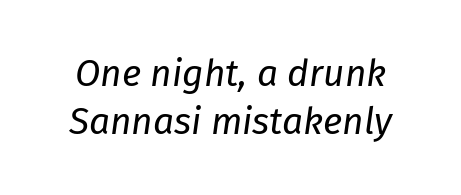
The image shows 37 px regular-weight type, italic (leaning right); set normal line spacing (1.29x), normal letter spacing, not underlined; low stroke contrast and a medium x-height.
